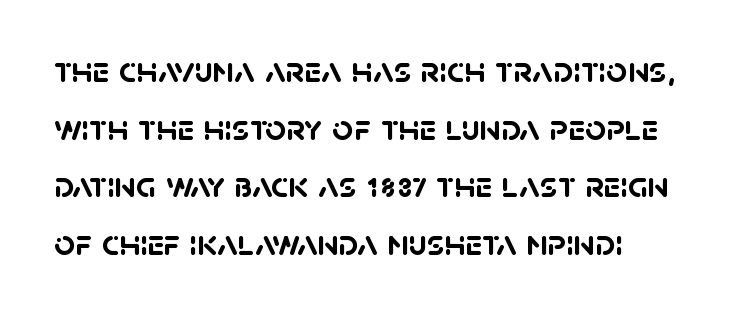
Has an underline been added? It has not. How heavy is the stroke? Heavy — this is a bold. No feet cap the strokes, marking this as sans-serif type. Note the varied advance widths — an 'i' is clearly narrower than an 'm'.
